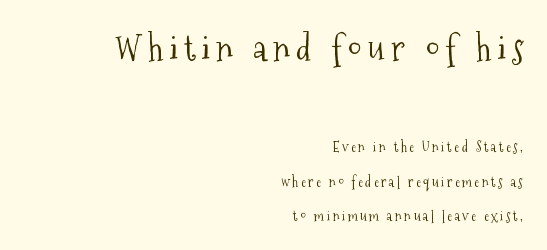
Typographically, this falls in the serif category. This sample trades compactness for vertical openness between lines. The passage shown begins with its larger block and ends with its smaller one. Is the block centered? No — it sits flush against the right margin. The letters look calm and open, with moderate or lighter stems. You could not count columns in this text — the font is proportionally spaced.
